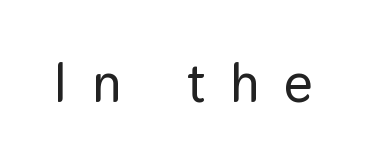
{"serif": "no", "italic": "no", "width": "normal", "stroke_contrast": "low", "x_height": "medium", "monospaced": "no", "underline": "no", "letter_spacing": "wide", "letter_spacing_em": 0.46, "glyph_px": 55}
